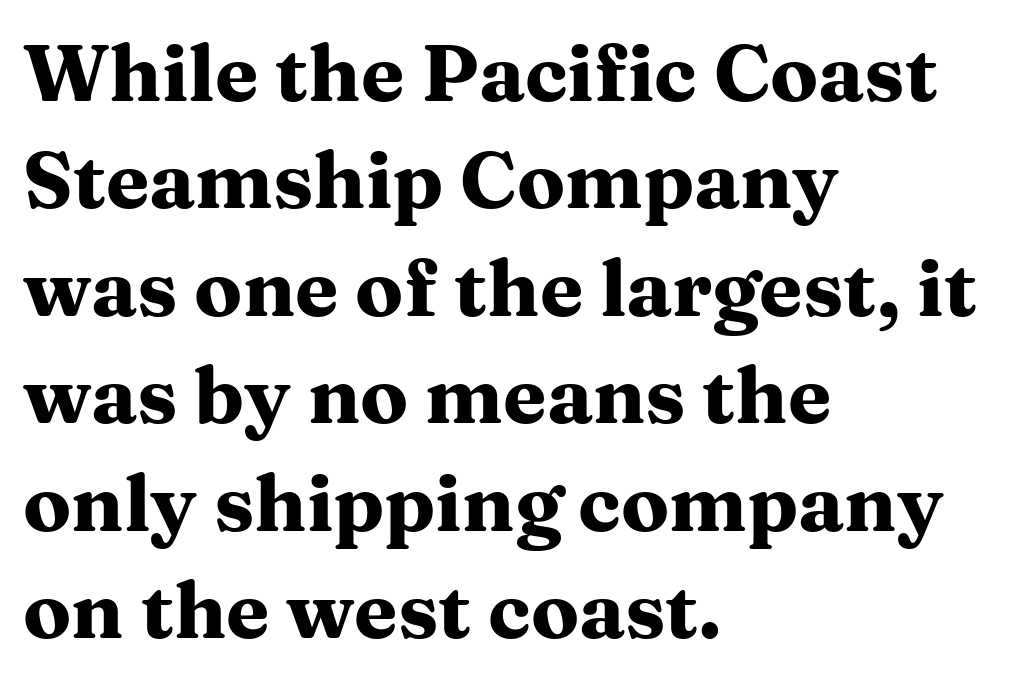
The image shows 79 px heavy, wide serif type, upright; set left-aligned, normal line spacing (1.36x), normal letter spacing, not underlined; medium stroke contrast and a medium x-height.
